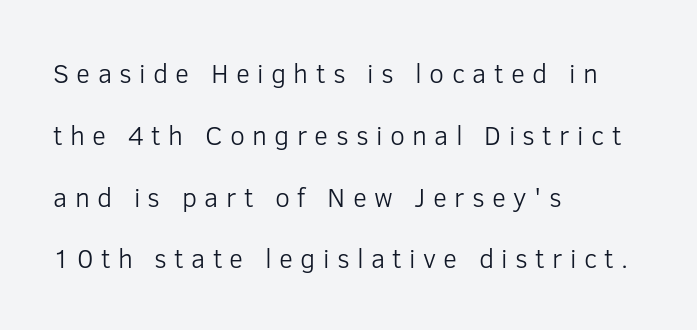
{"italic": "no", "bold": "no", "underline": "no", "align": "left", "line_spacing": "loose", "line_spacing_ratio": 2.29, "letter_spacing": "wide", "letter_spacing_em": 0.27, "glyph_px": 27}
